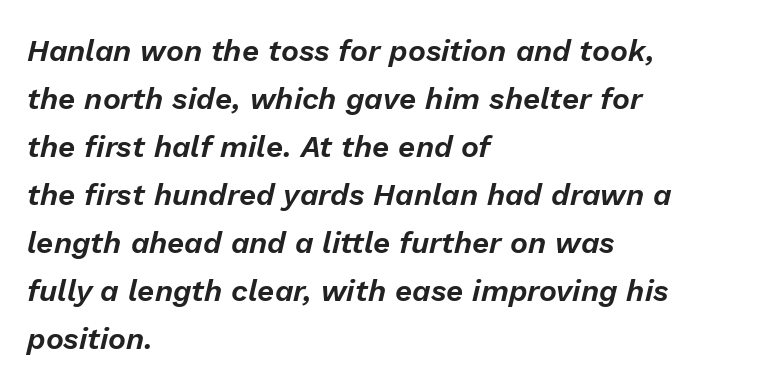
The passage shown stacks its lines at a standard gap. Designer's note — italics engaged. The face used here is proportionally spaced, like ordinary book or web type. Bare-footed words on every line. The paragraph shown leans on its left margin. The gaps between neighbouring characters are ordinary and unremarkable.
